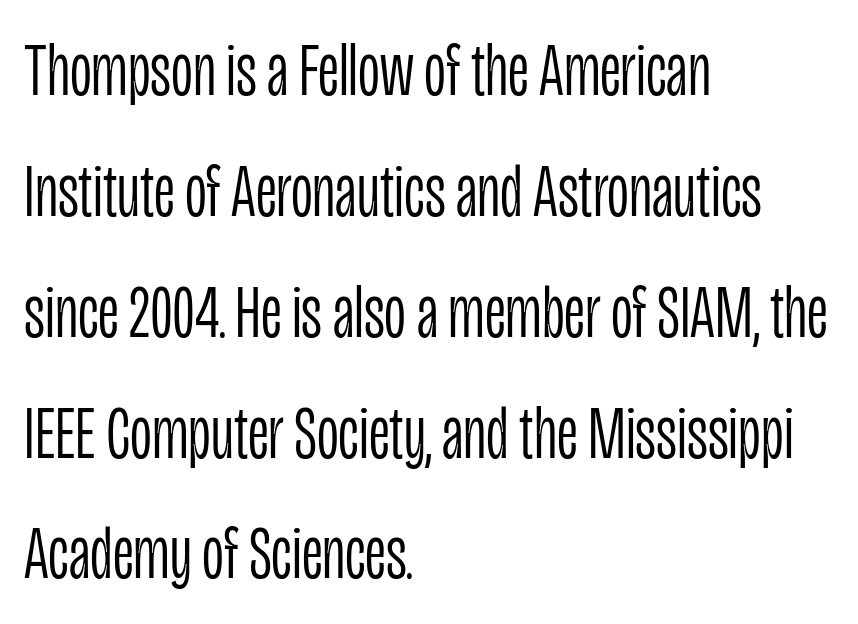
Q: Is the text bold? A: No.
Q: Is the text italic (slanted)? A: No, it is upright.
Q: Is the typeface a serif or a sans-serif typeface? A: Sans-serif.
Q: Is the text underlined? A: No.
Q: How is the paragraph aligned? A: Left-aligned.
Q: Is the spacing between letters normal or unusually wide? A: Normal.
Q: Is the spacing between lines tight, normal or loose? A: Normal.
Q: Width (condensed, normal, or wide)? A: Condensed.
Q: Stroke contrast? A: Low.
Q: x-height? A: Large.
Q: Monospaced? A: No.
